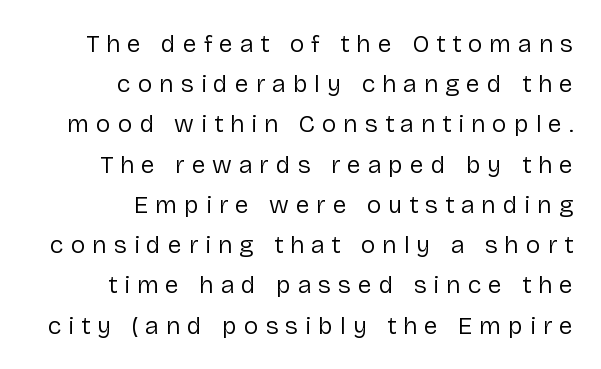
The image shows 25 px text type, upright; set right-aligned, normal line spacing (1.61x), unusually wide letter spacing (+0.27 em), not underlined.
